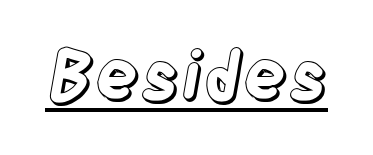
Q: Is the text italic (slanted)? A: Yes.
Q: Is the text underlined? A: Yes.
Q: Is the spacing between letters normal or unusually wide? A: Normal.
Q: Width (condensed, normal, or wide)? A: Condensed.
Q: x-height? A: Large.
Q: Monospaced? A: No.
